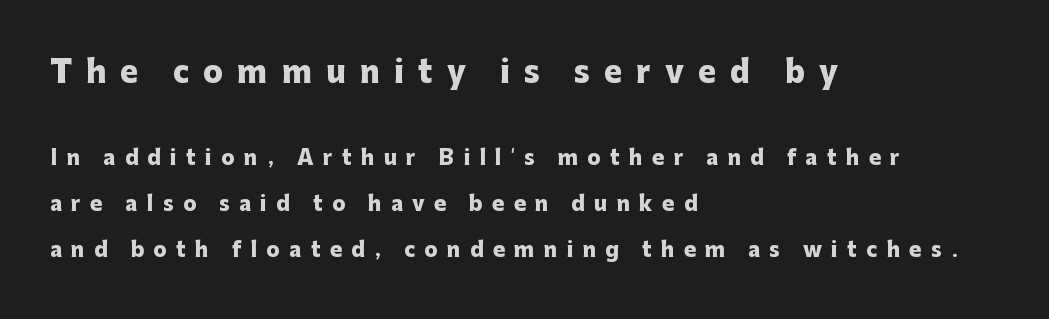
Q: Is the text bold? A: Yes.
Q: Is the text italic (slanted)? A: No, it is upright.
Q: Is the typeface a serif or a sans-serif typeface? A: Sans-serif.
Q: Is the text underlined? A: No.
Q: How is the paragraph aligned? A: Left-aligned.
Q: Is the spacing between letters normal or unusually wide? A: Unusually wide.
Q: Is the spacing between lines tight, normal or loose? A: Loose.
Q: Which block of text is set in a larger size, the first (top) or the second (bottom)? A: The first (top) one.
Q: Width (condensed, normal, or wide)? A: Normal.
Q: Stroke contrast? A: Low.
Q: x-height? A: Medium.
Q: Monospaced? A: No.
